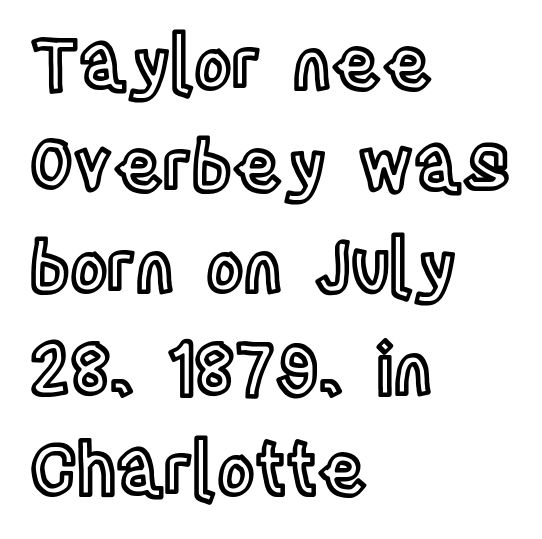
Line spacing here is normal. This rendering features lettering with no underline. Does extra space separate the letters? No, they use regular spacing. Note the varied advance widths — an 'i' is clearly narrower than an 'm'.
